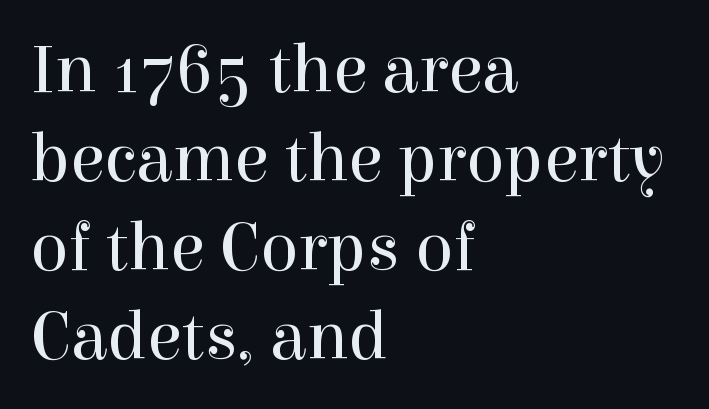
The image shows 70 px regular-weight serif type, upright; set left-aligned, normal line spacing (1.27x), normal letter spacing, not underlined; a medium x-height.
